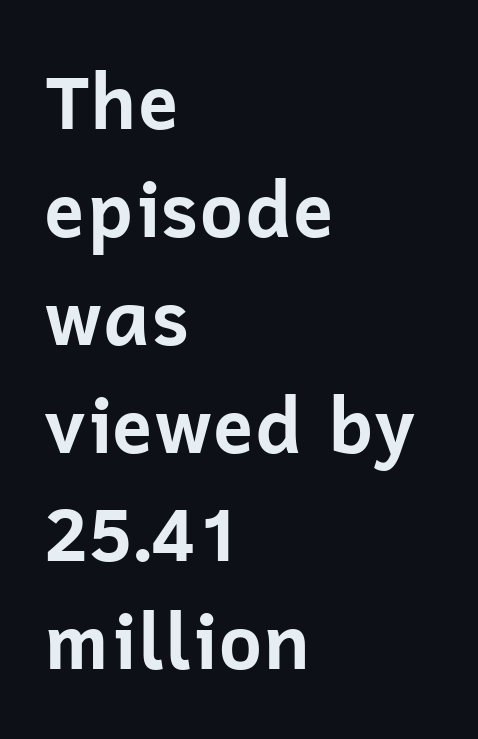
Q: Is the text bold? A: Yes.
Q: Is the text italic (slanted)? A: No, it is upright.
Q: Is the typeface a serif or a sans-serif typeface? A: Sans-serif.
Q: Is the text underlined? A: No.
Q: How is the paragraph aligned? A: Left-aligned.
Q: Is the spacing between letters normal or unusually wide? A: Normal.
Q: Is the spacing between lines tight, normal or loose? A: Normal.
Q: Width (condensed, normal, or wide)? A: Normal.
Q: Stroke contrast? A: Low.
Q: x-height? A: Medium.
Q: Monospaced? A: No.
